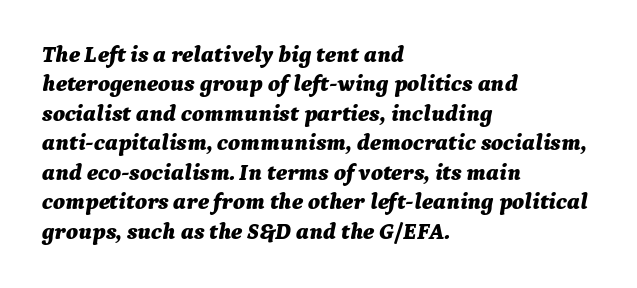
Is the block centered? No — it sits flush against the left margin. You'd pick this weight for a headline — it's a proper bold. An italicized treatment has been applied to the whole sample. Reading down the column, the eye jumps a familiar distance to each next line.
